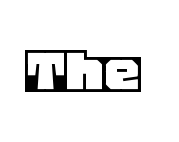
{"italic": "no", "width": "normal", "x_height": "large", "monospaced": "no", "underline": "no", "letter_spacing": "normal", "letter_spacing_em": 0.0, "glyph_px": 73}
